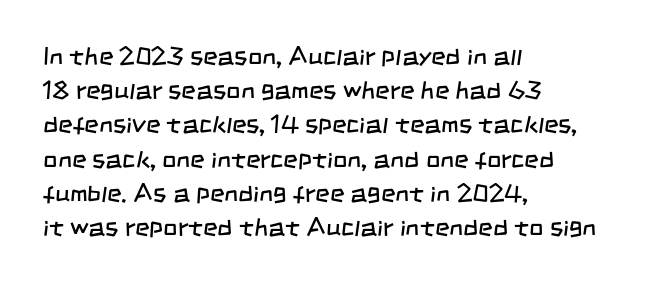
Q: Is the text bold? A: No.
Q: Is the text underlined? A: No.
Q: How is the paragraph aligned? A: Left-aligned.
Q: Is the spacing between letters normal or unusually wide? A: Normal.
Q: Is the spacing between lines tight, normal or loose? A: Normal.
